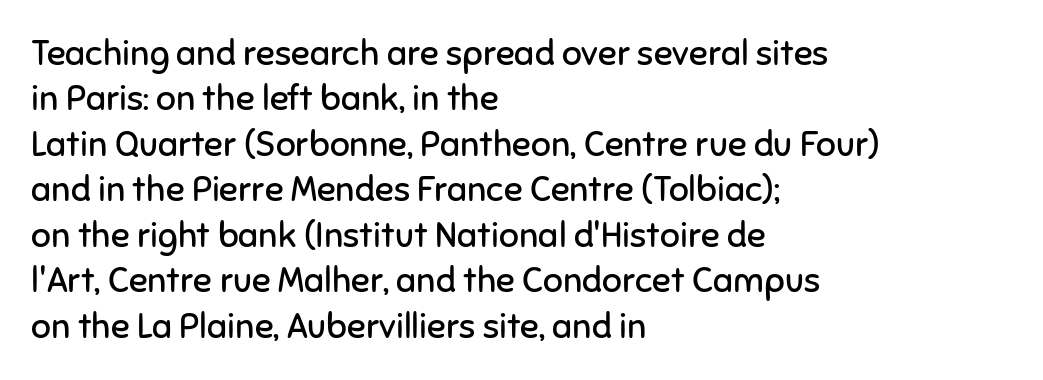
The image shows 35 px regular-weight sans-serif type, upright; set left-aligned, normal line spacing (1.3x), normal letter spacing, not underlined; low stroke contrast and a medium x-height.
